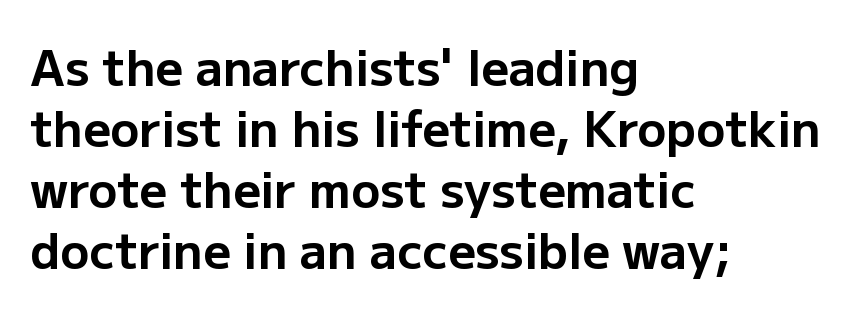
{"serif": "no", "italic": "no", "bold": "yes", "weight": "bold", "width": "normal", "stroke_contrast": "low", "x_height": "medium", "monospaced": "no", "underline": "no", "align": "left", "line_spacing": "normal", "line_spacing_ratio": 1.27, "letter_spacing": "normal", "letter_spacing_em": 0.0, "glyph_px": 48}
